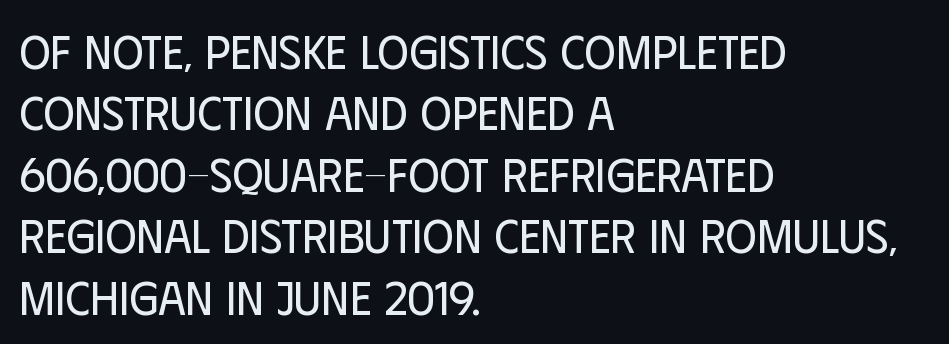
The image shows 48 px regular-weight, condensed sans-serif type, upright; set left-aligned, normal line spacing (1.28x), normal letter spacing, not underlined; low stroke contrast and a large x-height.
